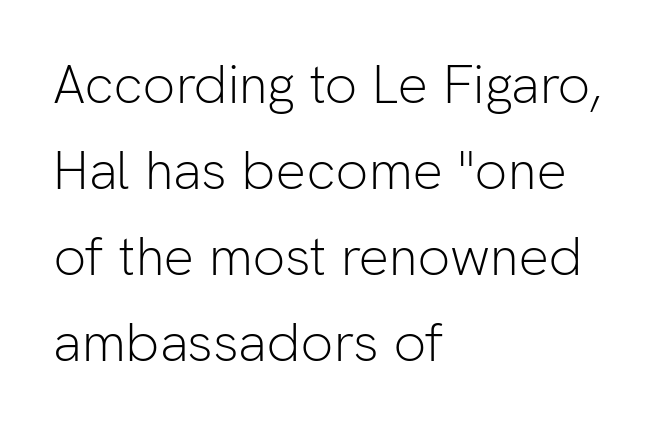
Evenly set lines give the paragraph a standard silhouette. The font sits on the lighter half of the weight spectrum, regular included. Between one letter and the next there's only the usual sliver of space. The space directly below the letters is spotless. The passage is arranged the way most books set body copy — flush left.
